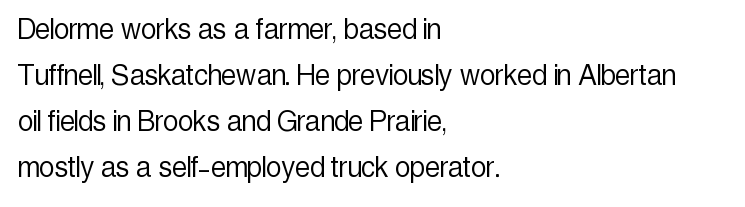
{"serif": "no", "italic": "no", "bold": "no", "weight": "light", "width": "condensed", "x_height": "medium", "monospaced": "no", "underline": "no", "align": "left", "line_spacing": "normal", "line_spacing_ratio": 1.35, "letter_spacing": "normal", "letter_spacing_em": 0.0, "glyph_px": 34}
